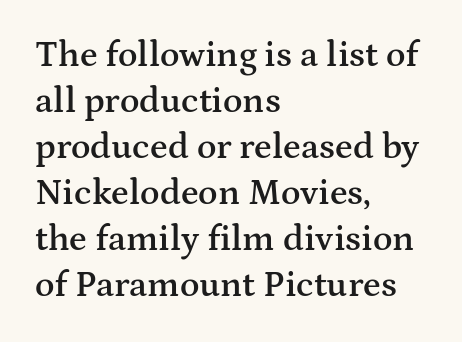
The image shows 36 px semibold, wide serif type, upright; set left-aligned, normal line spacing (1.28x), normal letter spacing, not underlined; medium stroke contrast and a medium x-height.
